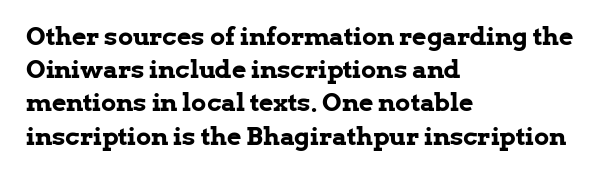
Q: Is the text bold? A: Yes.
Q: Is the text italic (slanted)? A: No, it is upright.
Q: Is the text underlined? A: No.
Q: How is the paragraph aligned? A: Left-aligned.
Q: Is the spacing between letters normal or unusually wide? A: Normal.
Q: Is the spacing between lines tight, normal or loose? A: Normal.
